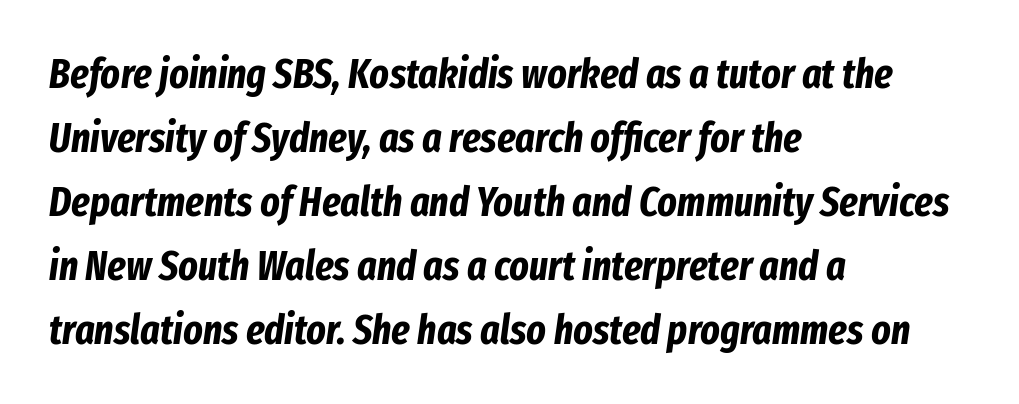
Q: Is the text bold? A: Yes.
Q: Is the text italic (slanted)? A: Yes, it leans right by about 8 degrees.
Q: Is the text underlined? A: No.
Q: How is the paragraph aligned? A: Left-aligned.
Q: Is the spacing between letters normal or unusually wide? A: Normal.
Q: Is the spacing between lines tight, normal or loose? A: Normal.
Q: Width (condensed, normal, or wide)? A: Condensed.
Q: Stroke contrast? A: Low.
Q: x-height? A: Medium.
Q: Monospaced? A: No.
